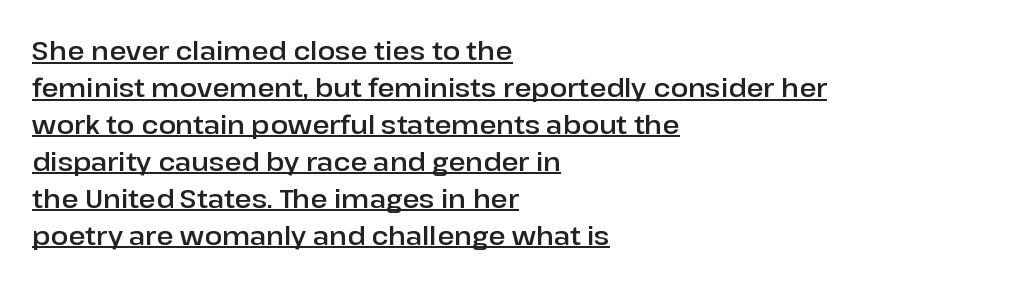
{"italic": "no", "underline": "yes", "align": "left", "line_spacing": "normal", "line_spacing_ratio": 1.42, "letter_spacing": "normal", "letter_spacing_em": 0.0, "glyph_px": 26}
